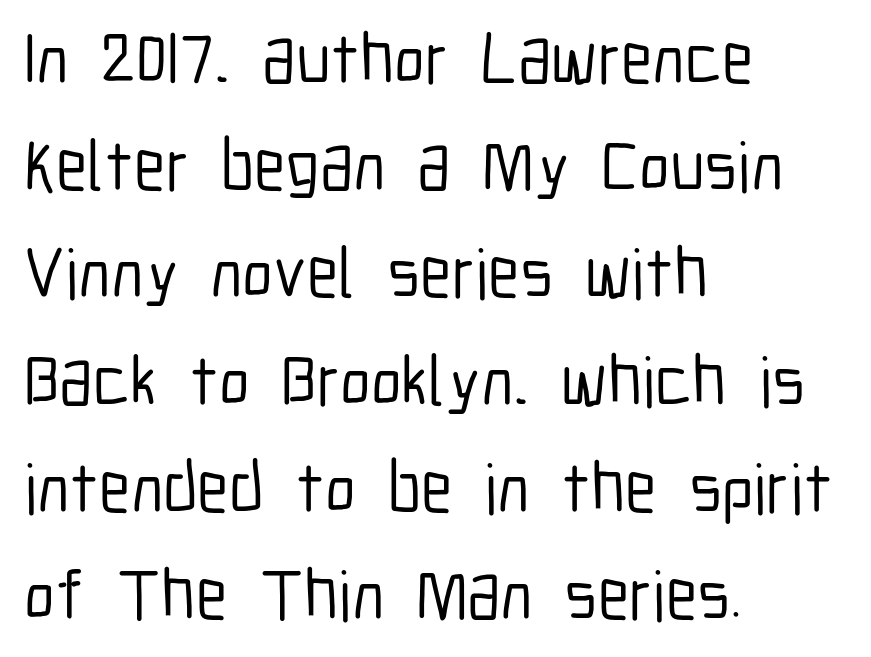
The image shows 71 px condensed sans-serif type, upright; set left-aligned, normal line spacing (1.51x), normal letter spacing, not underlined; low stroke contrast and a medium x-height.
